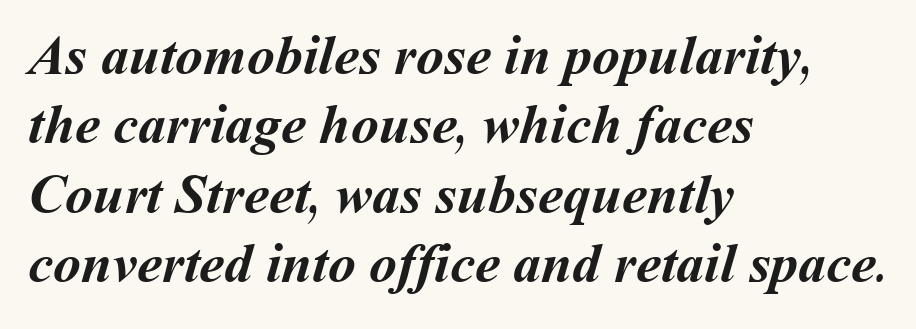
The image shows 56 px semibold type; set left-aligned, line spacing 1.24x, normal letter spacing, not underlined; medium stroke contrast and a medium x-height.
